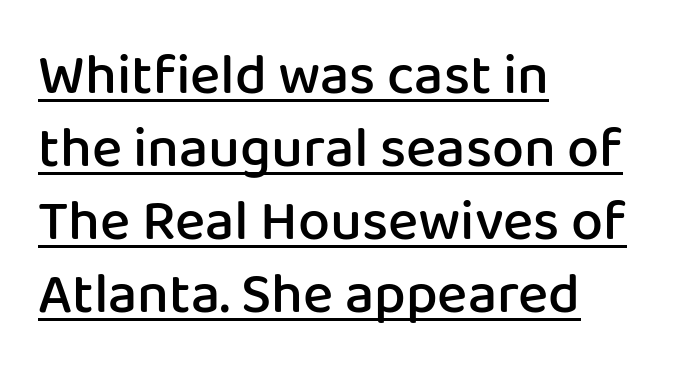
The image shows 57 px semibold sans-serif type, upright; set left-aligned, normal line spacing (1.28x), normal letter spacing, underlined; low stroke contrast and a medium x-height.
